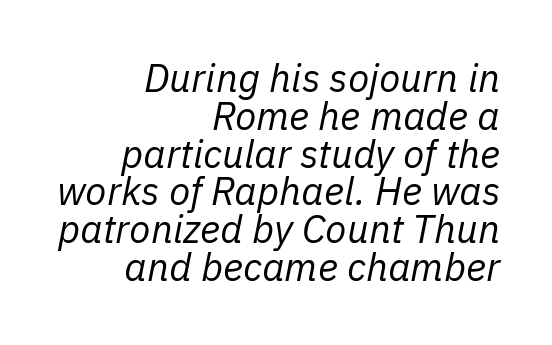
Q: Is the text bold? A: No.
Q: Is the text italic (slanted)? A: Yes, it leans right by about 11 degrees.
Q: Is the text underlined? A: No.
Q: How is the paragraph aligned? A: Right-aligned.
Q: Is the spacing between letters normal or unusually wide? A: Normal.
Q: Is the spacing between lines tight, normal or loose? A: Tight.
Q: Width (condensed, normal, or wide)? A: Normal.
Q: Stroke contrast? A: Low.
Q: x-height? A: Medium.
Q: Monospaced? A: No.
